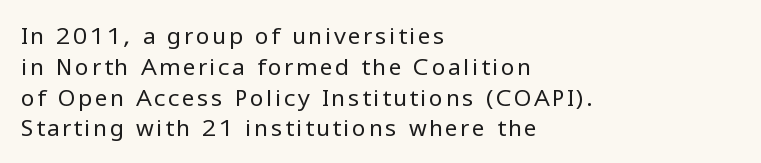
Glance below the letters and you will spot only blank space. The setting favours the left margin, as ordinary paragraphs usually do. Leading: standard. Ascenders rise straight up at ninety degrees. The characters are drawn with everyday or finer stroke widths.
